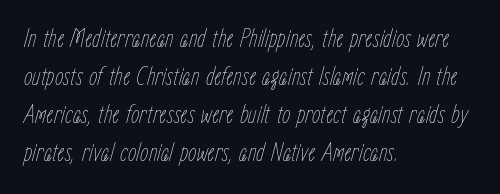
{"italic": "yes", "lean": "right", "slant_degrees": 15, "bold": "no", "underline": "no", "align": "left", "line_spacing": "normal", "line_spacing_ratio": 1.41, "letter_spacing": "normal", "letter_spacing_em": 0.0, "glyph_px": 27}
